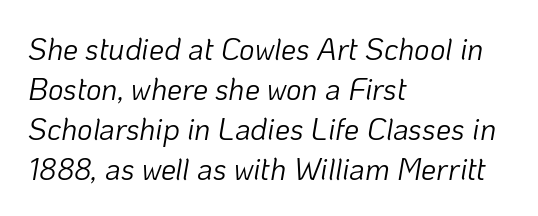
Slant detected: the letters are inclined. Horizontal bands of white between lines are of average thickness. The ragged edge is on the right, which tells us the setting is flush left. The letters sit at their default tracking, neither squeezed nor spread.
